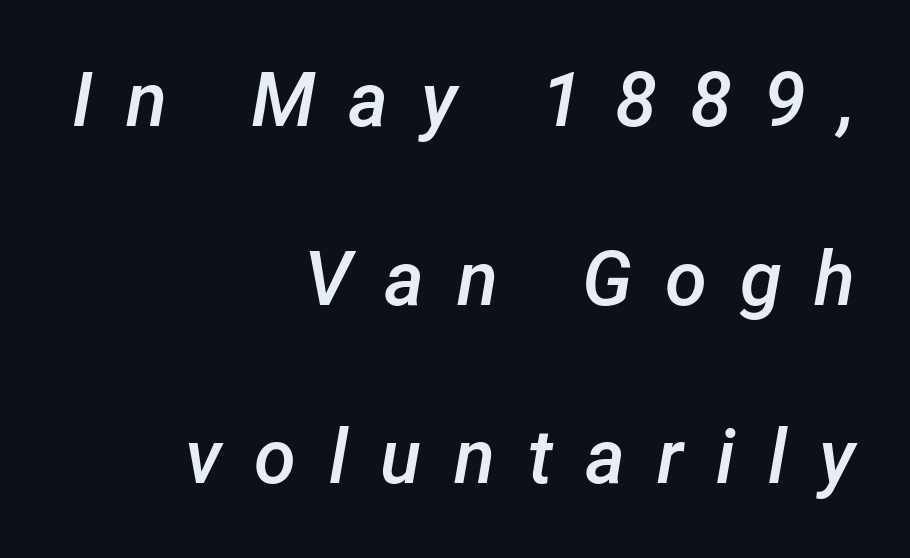
The line texture is sparse and dotted thanks to wide tracking. You could not count columns in this text — the font is proportionally spaced. Caption: semibold face, moderately heavy strokes. Short and long lines alike share a common ending point at right. Is there much room between lines? Yes — plenty of vertical air separates them.
